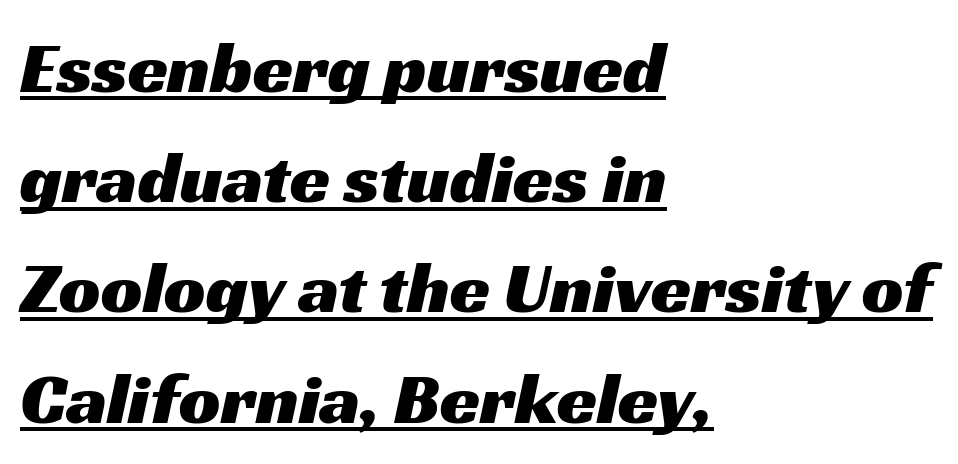
{"serif": "no", "width": "wide", "stroke_contrast": "medium", "x_height": "medium", "monospaced": "no", "underline": "yes", "align": "left", "line_spacing": "normal", "line_spacing_ratio": 1.51, "letter_spacing": "normal", "letter_spacing_em": 0.0, "glyph_px": 73}
